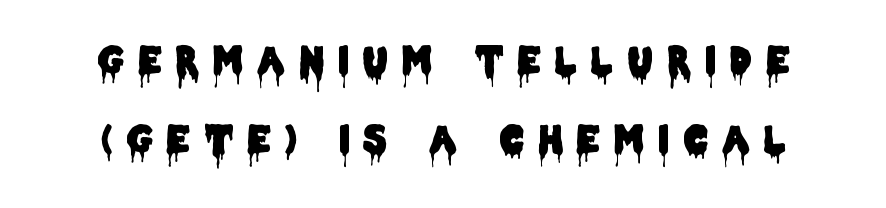
Unlike a traditional serif, this face leaves its strokes unadorned. Every stem runs plumb, perpendicular to the baseline. Is this a fixed-width face? No — the glyphs have proportional, varying widths. The passage shown is not underscored anywhere. Leading is clearly above the norm, producing a sparse column.
